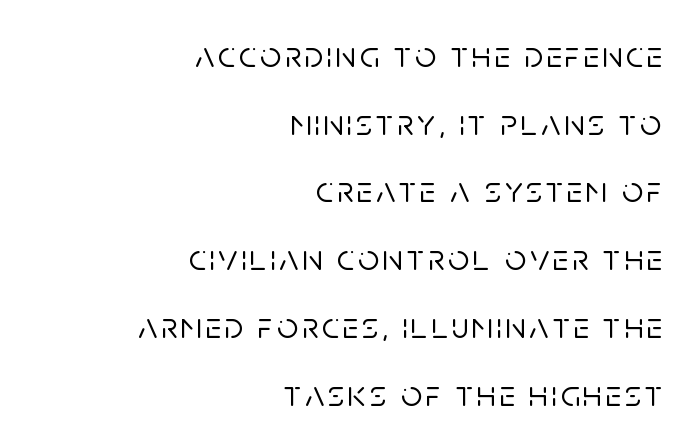
Q: Is the text italic (slanted)? A: No, it is upright.
Q: Is the typeface a serif or a sans-serif typeface? A: Sans-serif.
Q: Is the text underlined? A: No.
Q: How is the paragraph aligned? A: Right-aligned.
Q: Width (condensed, normal, or wide)? A: Normal.
Q: Stroke contrast? A: Low.
Q: x-height? A: Large.
Q: Monospaced? A: No.
